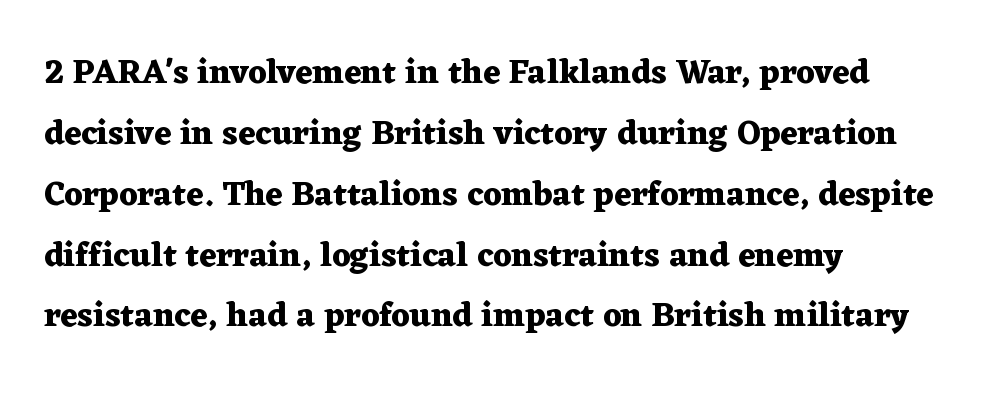
Nope, not italic — everything's standing straight. The face used here has the dense, thick strokes of a bold. You could call the tracking neutral — neither tight nor loose. The passage shown is typeset with a serif family. Do the characters align in a grid? No, the font is proportional. Which margin do the lines hug? The left one — the right edge is uneven.
